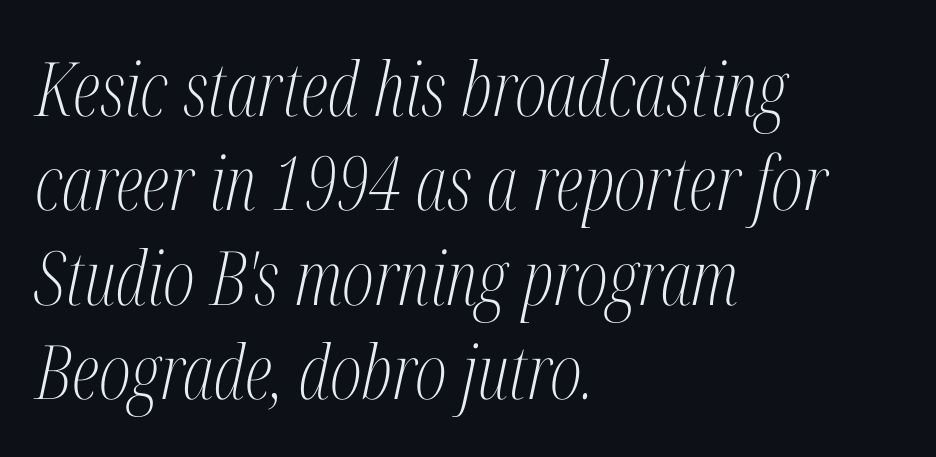
The image shows 75 px light, condensed serif type, italic (leaning right); set left-aligned, normal line spacing (1.26x), normal letter spacing, not underlined; medium stroke contrast and a medium x-height.
